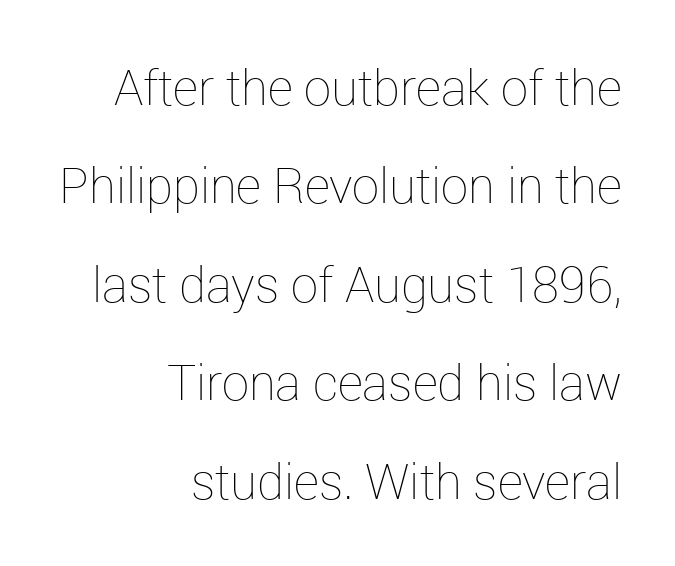
{"italic": "no", "bold": "no", "weight": "thin", "width": "normal", "stroke_contrast": "low", "x_height": "medium", "monospaced": "no", "underline": "no", "align": "right", "line_spacing": "loose", "line_spacing_ratio": 2.01, "letter_spacing": "normal", "letter_spacing_em": 0.0, "glyph_px": 49}
